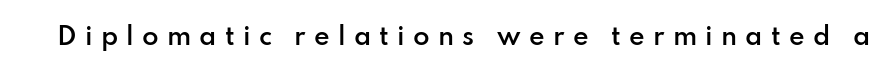
{"italic": "no", "bold": "semi", "underline": "no", "letter_spacing": "wide", "letter_spacing_em": 0.34, "glyph_px": 24}
